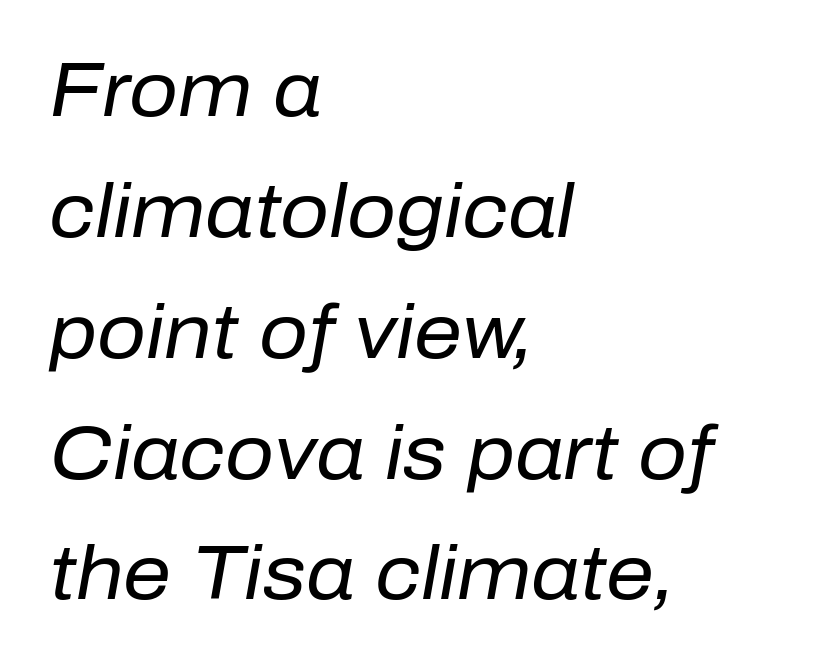
The image shows 76 px regular-weight type, italic (leaning right); set left-aligned, normal line spacing (1.59x), normal letter spacing, not underlined; low stroke contrast and a medium x-height.
